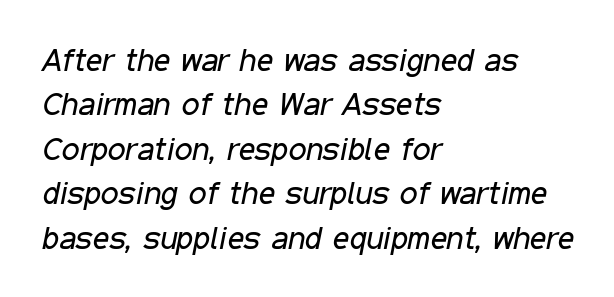
{"italic": "yes", "lean": "right", "slant_degrees": 11, "bold": "no", "weight": "regular", "width": "condensed", "stroke_contrast": "low", "x_height": "medium", "monospaced": "no", "underline": "no", "align": "left", "line_spacing": "normal", "line_spacing_ratio": 1.39, "letter_spacing": "normal", "letter_spacing_em": 0.0, "glyph_px": 32}
